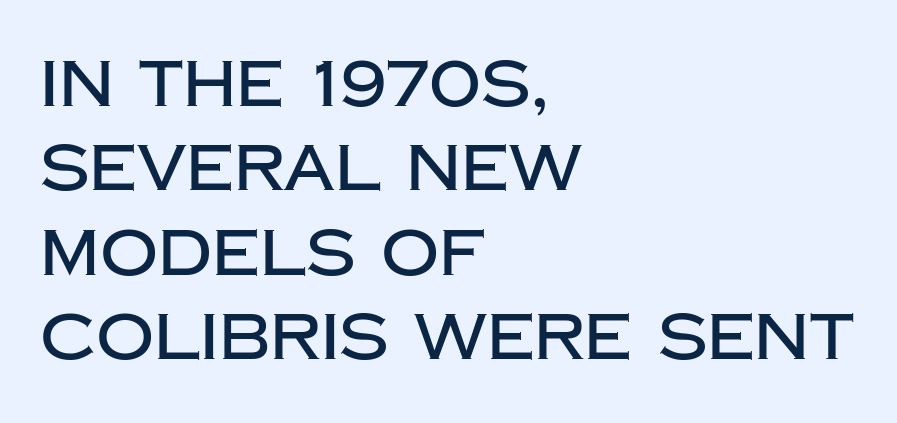
Q: Is the text italic (slanted)? A: No, it is upright.
Q: Is the typeface a serif or a sans-serif typeface? A: Sans-serif.
Q: Is the text underlined? A: No.
Q: How is the paragraph aligned? A: Left-aligned.
Q: Is the spacing between letters normal or unusually wide? A: Normal.
Q: Is the spacing between lines tight, normal or loose? A: Normal.
Q: Width (condensed, normal, or wide)? A: Normal.
Q: Stroke contrast? A: Low.
Q: x-height? A: Large.
Q: Monospaced? A: No.
